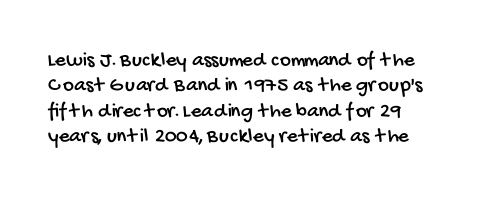
{"underline": "no", "align": "left", "line_spacing_ratio": 1.21, "letter_spacing": "normal", "letter_spacing_em": 0.0, "glyph_px": 21}
